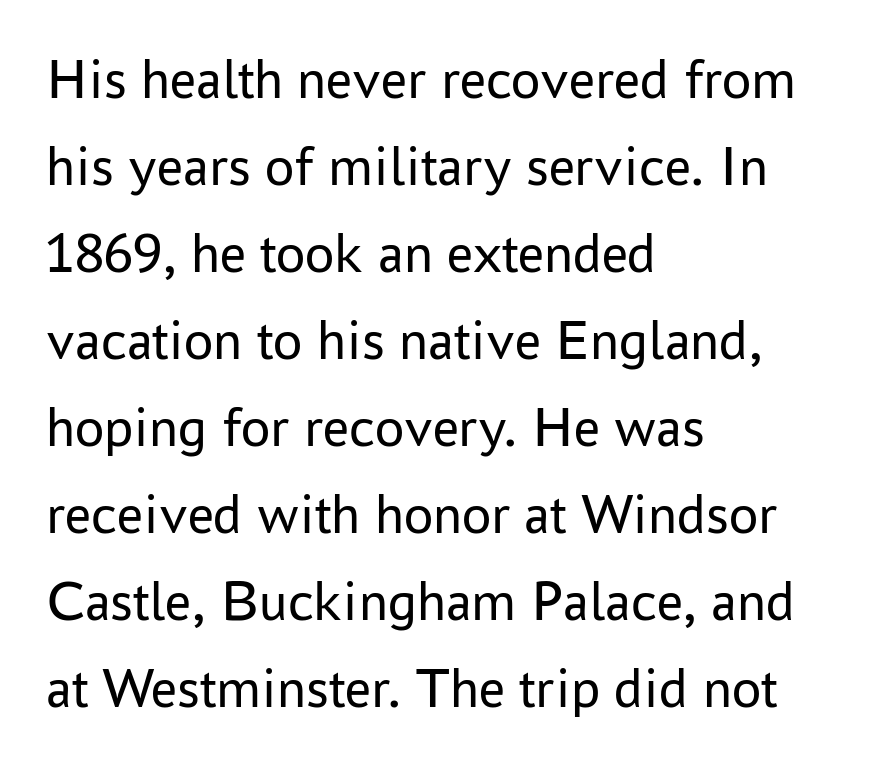
{"serif": "no", "italic": "no", "bold": "no", "weight": "regular", "width": "normal", "stroke_contrast": "low", "x_height": "medium", "monospaced": "no", "underline": "no", "align": "left", "line_spacing": "normal", "line_spacing_ratio": 1.5, "letter_spacing": "normal", "letter_spacing_em": 0.0, "glyph_px": 58}
